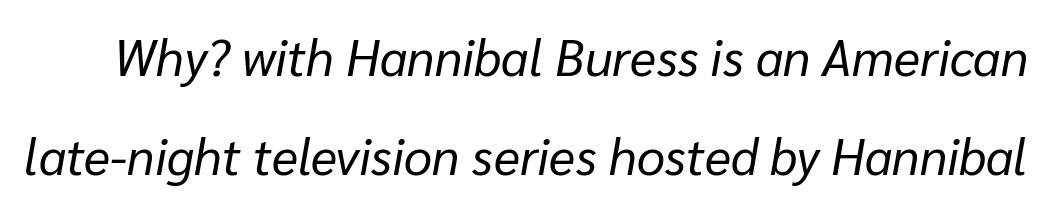
Ink coverage per letter is moderate at most. These lines are rendered in a variable-pitch font. No extra tracking has been applied to these lines. The block of text is sparse from top to bottom, with ample space between rows. The glyphs look as if they've been sheared to an angle.
